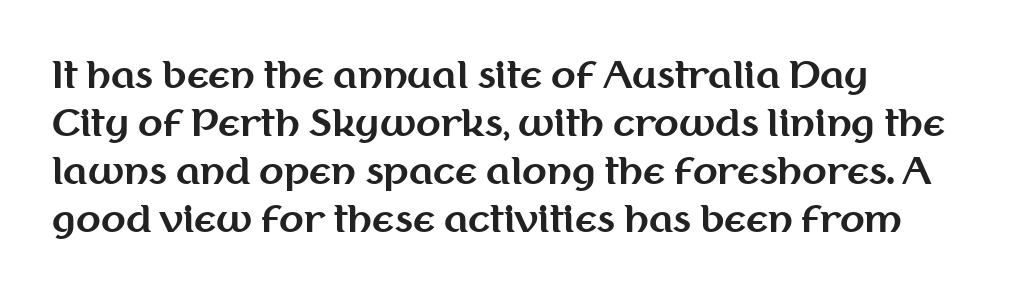
Q: Is the text bold? A: Yes.
Q: Is the text italic (slanted)? A: No, it is upright.
Q: Is the typeface a serif or a sans-serif typeface? A: Sans-serif.
Q: Is the text underlined? A: No.
Q: Is the spacing between letters normal or unusually wide? A: Normal.
Q: Is the spacing between lines tight, normal or loose? A: Normal.
Q: Width (condensed, normal, or wide)? A: Normal.
Q: Stroke contrast? A: Medium.
Q: x-height? A: Medium.
Q: Monospaced? A: No.
